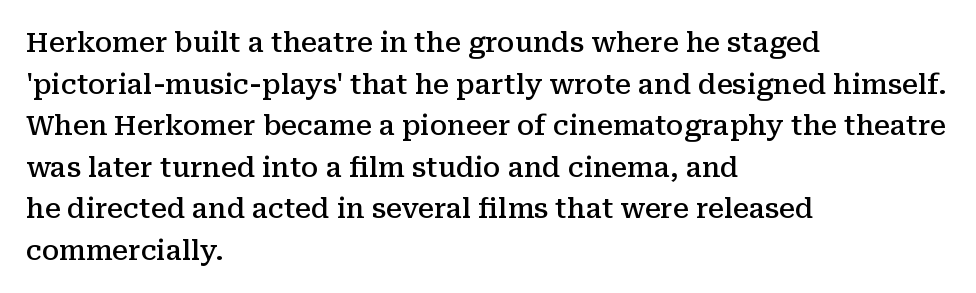
Q: Is the text bold? A: Semi-bold.
Q: Is the text italic (slanted)? A: No, it is upright.
Q: Is the text underlined? A: No.
Q: How is the paragraph aligned? A: Left-aligned.
Q: Is the spacing between letters normal or unusually wide? A: Normal.
Q: Is the spacing between lines tight, normal or loose? A: Normal.
